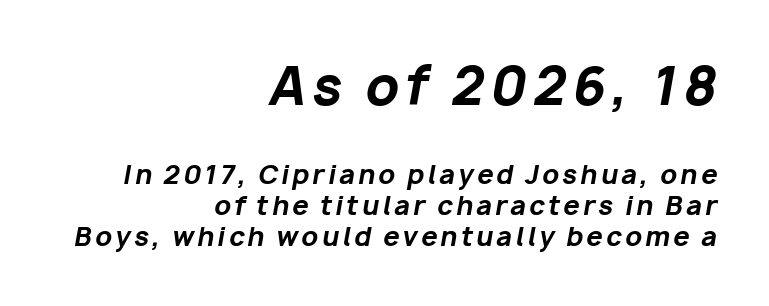
The image shows 52 px bold type, italic (leaning right); set right-aligned, line spacing 1.21x, not underlined; the first (top) block is 2.0x larger; low stroke contrast and a medium x-height.
